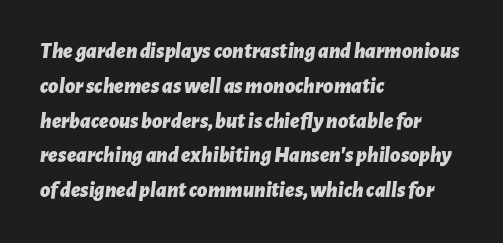
How would I describe the line gaps? Plain and ordinary. The horizontal fit of the characters is conventional and even. The face used here has a pronounced slope to its letters. The paragraph has a hard left edge and a soft right edge.
